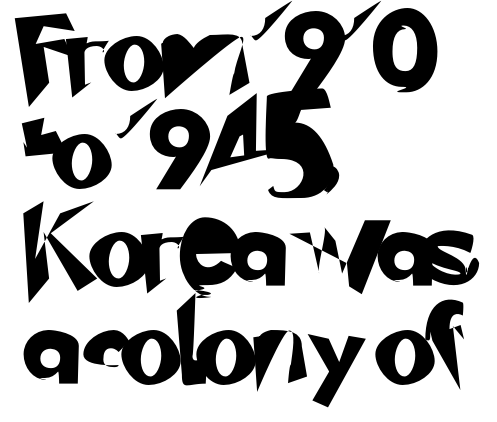
Casual observation: everything's shoved over to the left. You could not count columns in this text — the font is proportionally spaced. A typesetter would label this face a sans. The passage shown has conventional tracking throughout.
